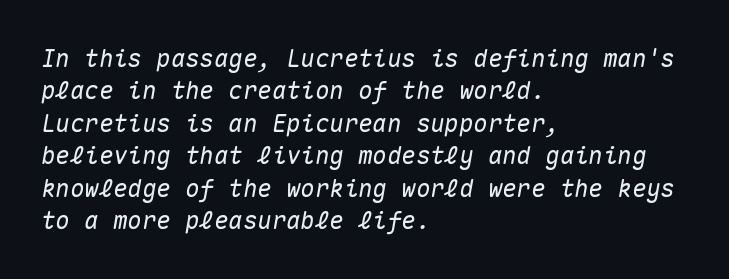
Q: Is the text italic (slanted)? A: Yes, it leans right by about 10 degrees.
Q: Is the text underlined? A: No.
Q: How is the paragraph aligned? A: Left-aligned.
Q: Is the spacing between letters normal or unusually wide? A: Normal.
Q: Is the spacing between lines tight, normal or loose? A: Normal.
